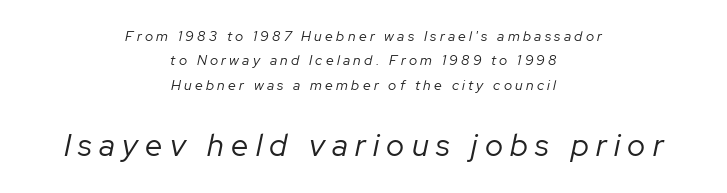
Q: Is the text bold? A: No.
Q: Is the text italic (slanted)? A: Yes, it leans right by about 12 degrees.
Q: Is the text underlined? A: No.
Q: How is the paragraph aligned? A: Centered.
Q: Is the spacing between letters normal or unusually wide? A: Unusually wide.
Q: Which block of text is set in a larger size, the first (top) or the second (bottom)? A: The second (bottom) one.
Q: Width (condensed, normal, or wide)? A: Normal.
Q: Stroke contrast? A: Low.
Q: x-height? A: Medium.
Q: Monospaced? A: No.
